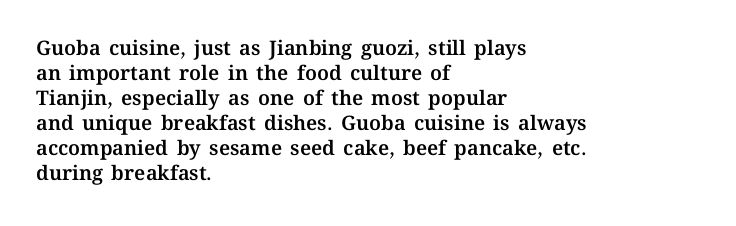
The space between consecutive lines is moderate. The area under the type is left untouched. The letters sit at their default tracking, neither squeezed nor spread. If you drew a line through each stem, it would be perfectly vertical. This rendering uses left alignment, leaving the right contour irregular.
